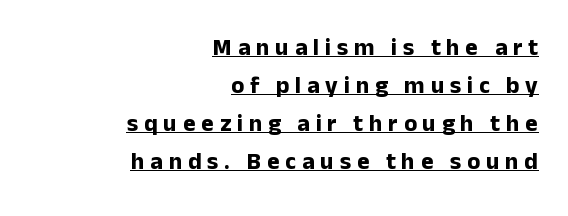
{"italic": "no", "bold": "yes", "underline": "yes", "align": "right", "line_spacing": "normal", "line_spacing_ratio": 1.58, "letter_spacing": "wide", "letter_spacing_em": 0.24, "glyph_px": 24}
